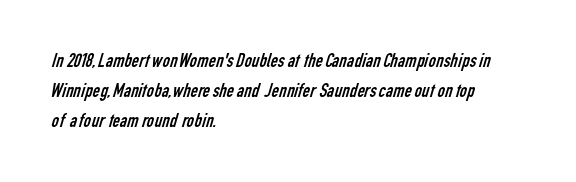
Observe the ordinary spacing: letters are neighbours, not strangers. One-word summary of the alignment: left. The cut favours lightness, reaching ordinary text weight at its darkest. Evenly set lines give the paragraph a standard silhouette. Rule under the text: the space is simply empty.
